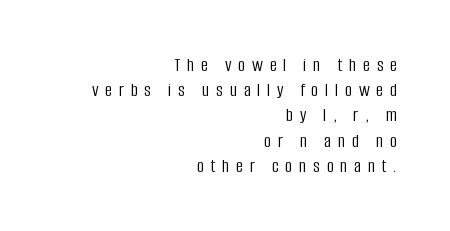
Q: Is the text bold? A: No.
Q: Is the text italic (slanted)? A: No, it is upright.
Q: Is the text underlined? A: No.
Q: How is the paragraph aligned? A: Right-aligned.
Q: Is the spacing between letters normal or unusually wide? A: Unusually wide.
Q: Is the spacing between lines tight, normal or loose? A: Normal.
